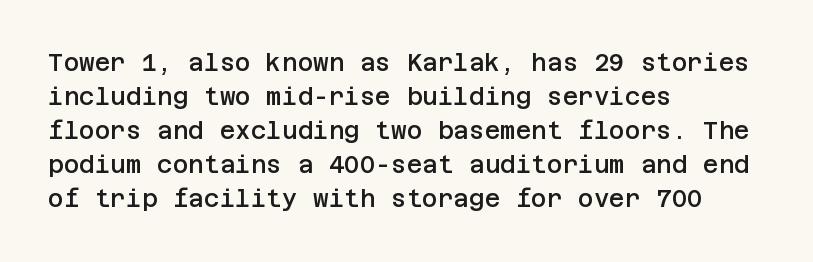
Q: Is the text bold? A: Semi-bold.
Q: Is the text italic (slanted)? A: No, it is upright.
Q: Is the text underlined? A: No.
Q: How is the paragraph aligned? A: Left-aligned.
Q: Is the spacing between letters normal or unusually wide? A: Normal.
Q: Is the spacing between lines tight, normal or loose? A: Normal.
